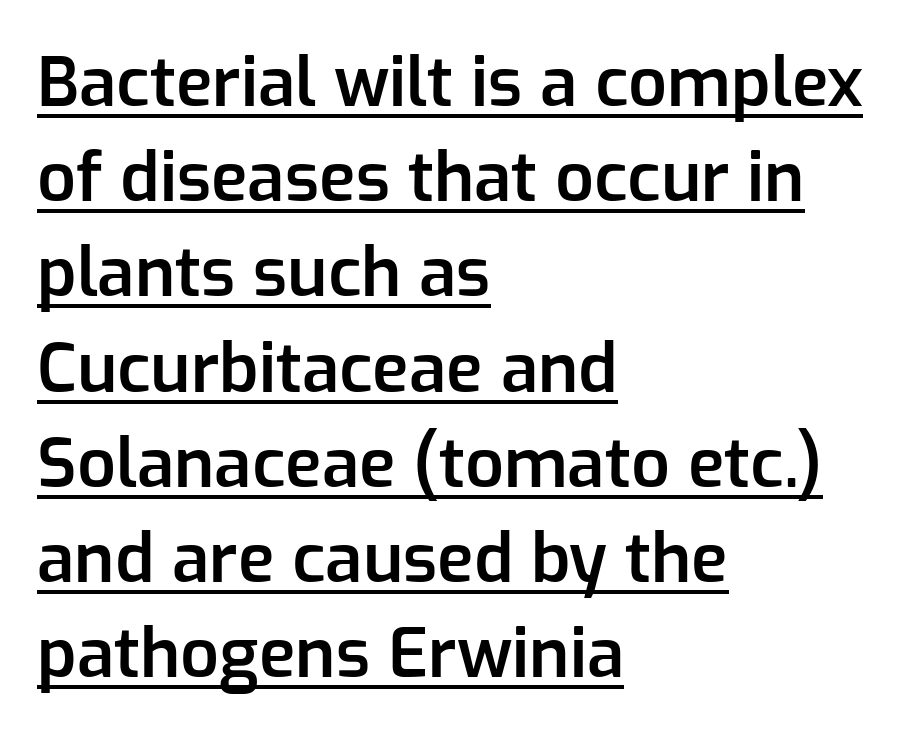
The image shows 68 px semibold sans-serif type, upright; set left-aligned, normal line spacing (1.4x), normal letter spacing, underlined; low stroke contrast and a medium x-height.
